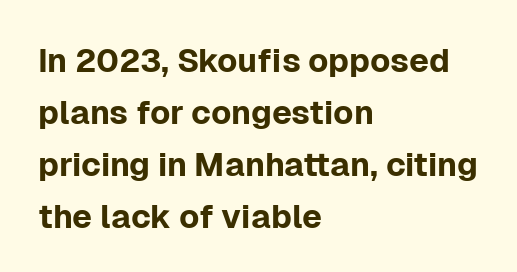
{"serif": "no", "italic": "no", "width": "normal", "stroke_contrast": "low", "x_height": "medium", "monospaced": "no", "underline": "no", "align": "left", "line_spacing": "normal", "line_spacing_ratio": 1.58, "letter_spacing": "normal", "letter_spacing_em": 0.0, "glyph_px": 33}
